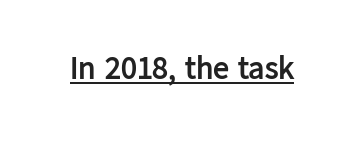
{"serif": "no", "italic": "no", "bold": "yes", "weight": "semibold", "width": "normal", "stroke_contrast": "low", "x_height": "medium", "monospaced": "no", "underline": "yes", "letter_spacing": "normal", "letter_spacing_em": 0.0, "glyph_px": 32}
